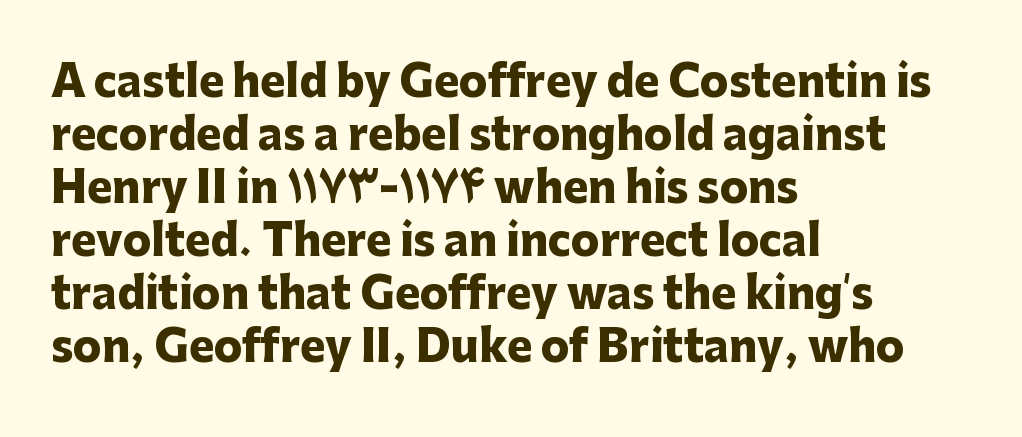
The image shows 42 px heavy sans-serif type, upright; set left-aligned, normal line spacing (1.26x), normal letter spacing, not underlined; low stroke contrast and a medium x-height.
